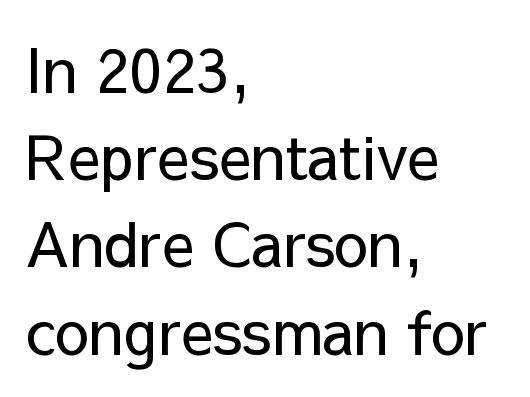
The image shows 61 px regular-weight sans-serif type, upright; set left-aligned, normal line spacing (1.43x), normal letter spacing, not underlined; low stroke contrast and a medium x-height.
